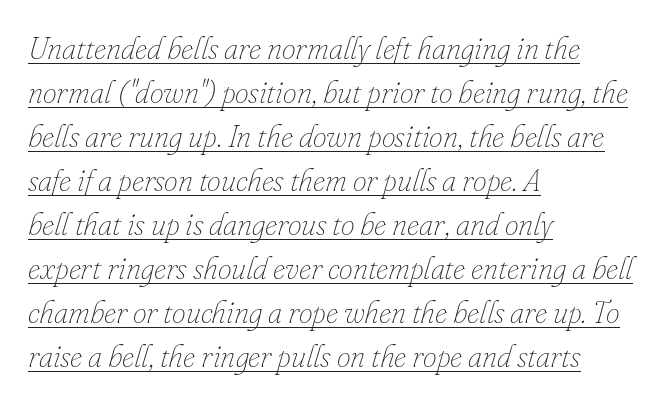
The image shows 31 px thin type, italic (leaning right); set left-aligned, normal line spacing (1.42x), normal letter spacing, underlined; low stroke contrast and a small x-height.
